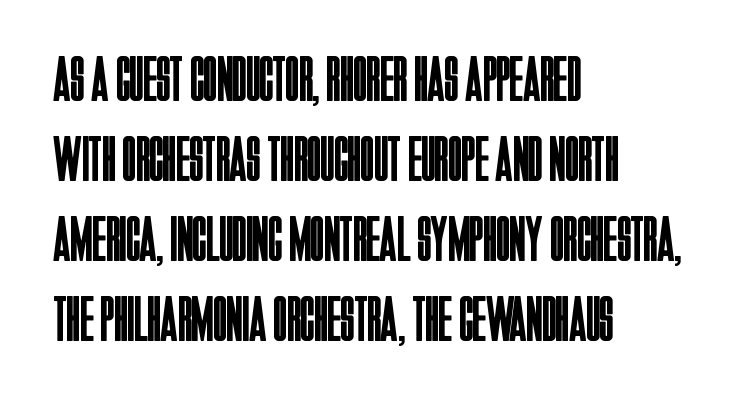
The image shows 64 px regular-weight, condensed sans-serif type, upright; set left-aligned, normal line spacing (1.25x), normal letter spacing, not underlined; low stroke contrast and a large x-height.
